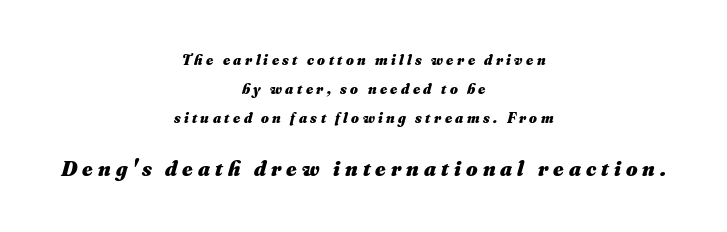
The image shows 22 px bold type, italic (leaning right); set centered, loose line spacing (1.92x), unusually wide letter spacing (+0.23 em), not underlined; the second (bottom) block is 1.47x larger.
